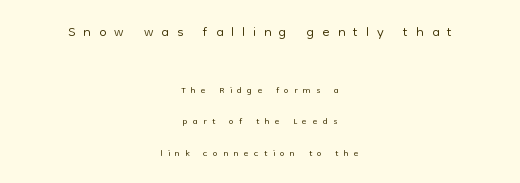
{"italic": "no", "bold": "no", "underline": "no", "align": "center", "line_spacing": "loose", "line_spacing_ratio": 2.22, "letter_spacing": "wide", "letter_spacing_em": 0.38, "larger_block": "first", "size_ratio": 1.5, "glyph_px": 21}
